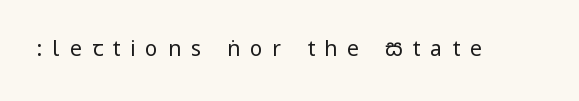
The image shows 21 px text type, upright; set unusually wide letter spacing (+0.48 em), not underlined.
